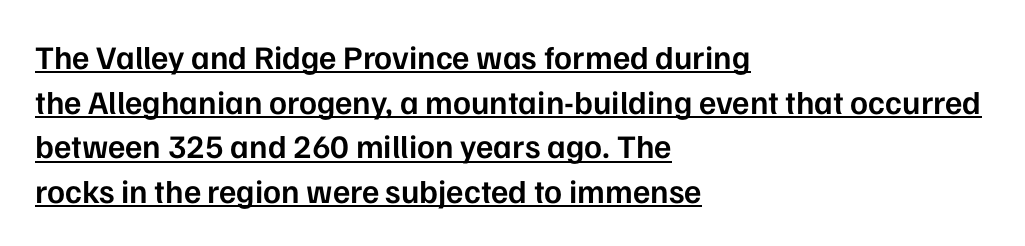
Q: Is the text bold? A: Semi-bold.
Q: Is the text italic (slanted)? A: No, it is upright.
Q: Is the typeface a serif or a sans-serif typeface? A: Sans-serif.
Q: Is the text underlined? A: Yes.
Q: How is the paragraph aligned? A: Left-aligned.
Q: Is the spacing between letters normal or unusually wide? A: Normal.
Q: Is the spacing between lines tight, normal or loose? A: Normal.
Q: Width (condensed, normal, or wide)? A: Normal.
Q: Stroke contrast? A: Low.
Q: x-height? A: Medium.
Q: Monospaced? A: No.
